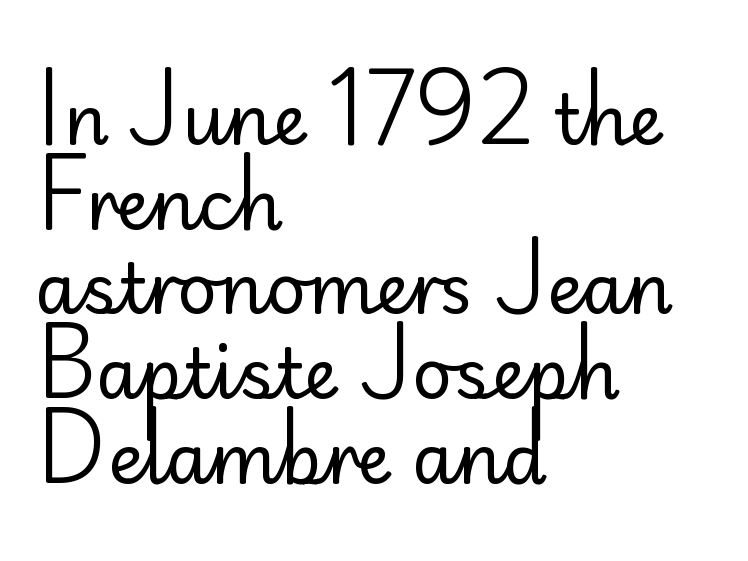
The image shows 70 px regular-weight sans-serif type, upright; set left-aligned, line spacing 1.21x, normal letter spacing, not underlined; low stroke contrast and a small x-height.
